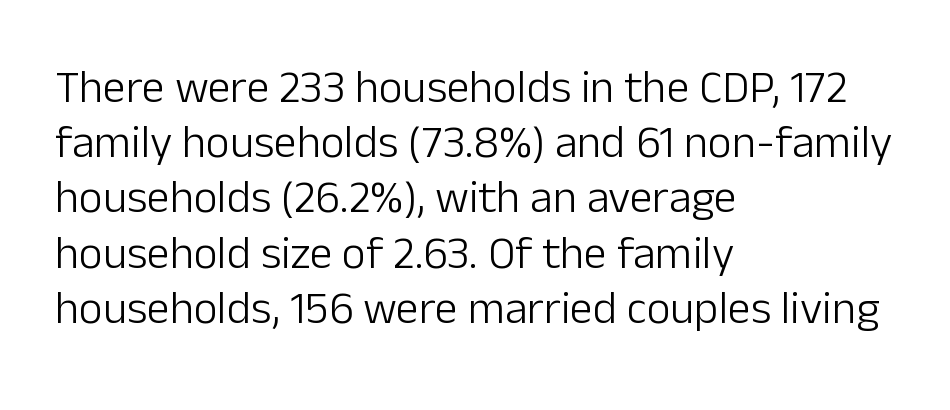
The image shows 46 px light sans-serif type, upright; set left-aligned, line spacing 1.2x, normal letter spacing, not underlined; low stroke contrast and a medium x-height.
